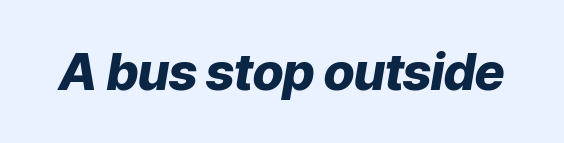
{"italic": "yes", "lean": "right", "slant_degrees": 9, "bold": "yes", "weight": "heavy", "width": "normal", "stroke_contrast": "low", "x_height": "medium", "monospaced": "no", "underline": "no", "letter_spacing": "normal", "letter_spacing_em": 0.0, "glyph_px": 51}
